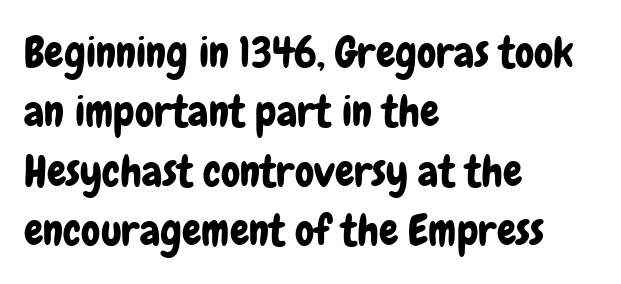
Q: Is the text italic (slanted)? A: No, it is upright.
Q: Is the typeface a serif or a sans-serif typeface? A: Sans-serif.
Q: Is the text underlined? A: No.
Q: How is the paragraph aligned? A: Left-aligned.
Q: Is the spacing between letters normal or unusually wide? A: Normal.
Q: Is the spacing between lines tight, normal or loose? A: Normal.
Q: Width (condensed, normal, or wide)? A: Condensed.
Q: Stroke contrast? A: Low.
Q: x-height? A: Medium.
Q: Monospaced? A: No.
